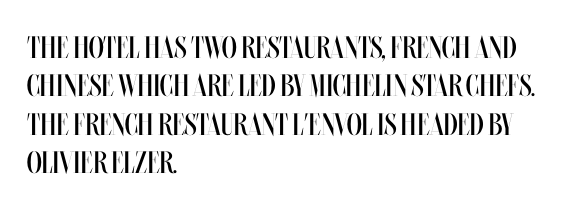
Q: Is the text bold? A: No.
Q: Is the text italic (slanted)? A: No, it is upright.
Q: Is the text underlined? A: No.
Q: How is the paragraph aligned? A: Left-aligned.
Q: Is the spacing between letters normal or unusually wide? A: Normal.
Q: Width (condensed, normal, or wide)? A: Condensed.
Q: Stroke contrast? A: Medium.
Q: x-height? A: Large.
Q: Monospaced? A: No.
